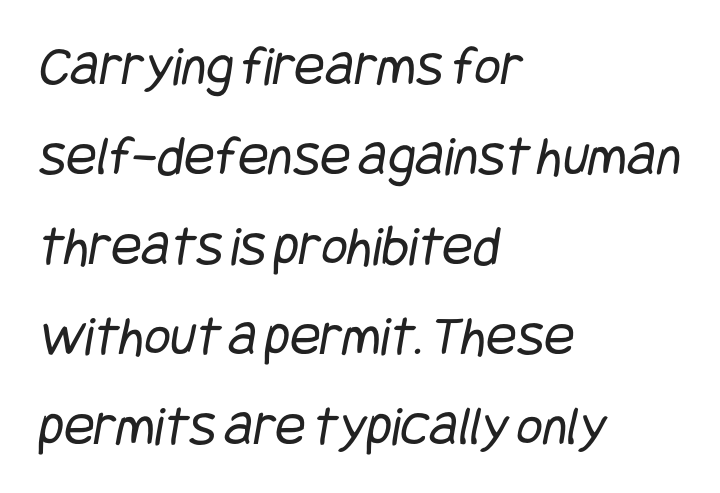
Left-aligned paragraph, ragged on the right. This is sans-serif lettering, the kind often seen on screens and signage. Letters rest on an invisible, unmarked baseline. Observe the ordinary spacing: letters are neighbours, not strangers. Reading down the column, the eye jumps a familiar distance to each next line.
